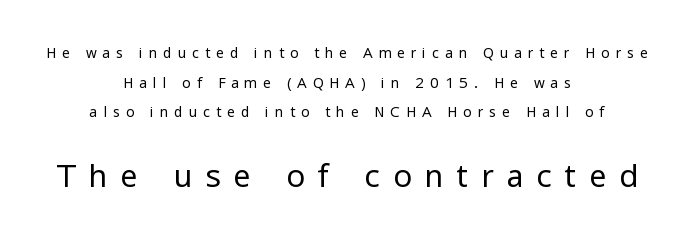
{"serif": "no", "italic": "no", "bold": "no", "weight": "regular", "width": "normal", "stroke_contrast": "low", "x_height": "medium", "monospaced": "no", "underline": "no", "align": "center", "line_spacing": "loose", "line_spacing_ratio": 2.11, "letter_spacing": "wide", "letter_spacing_em": 0.41, "larger_block": "second", "size_ratio": 2.21, "glyph_px": 31}
